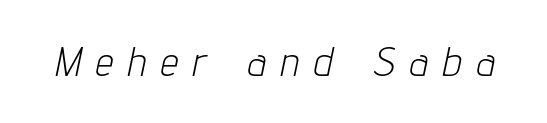
Q: Is the text bold? A: No.
Q: Is the text italic (slanted)? A: Yes, it leans right by about 12 degrees.
Q: Is the text underlined? A: No.
Q: Is the spacing between letters normal or unusually wide? A: Unusually wide.
Q: Width (condensed, normal, or wide)? A: Condensed.
Q: Stroke contrast? A: Low.
Q: x-height? A: Medium.
Q: Monospaced? A: No.
